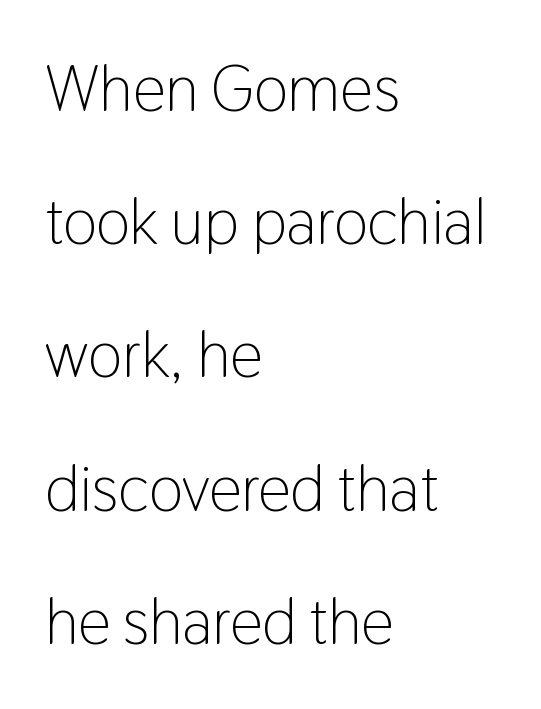
Q: Is the text bold? A: No.
Q: Is the text italic (slanted)? A: No, it is upright.
Q: Is the typeface a serif or a sans-serif typeface? A: Sans-serif.
Q: Is the text underlined? A: No.
Q: How is the paragraph aligned? A: Left-aligned.
Q: Is the spacing between letters normal or unusually wide? A: Normal.
Q: Is the spacing between lines tight, normal or loose? A: Loose.
Q: Width (condensed, normal, or wide)? A: Condensed.
Q: Stroke contrast? A: Low.
Q: x-height? A: Medium.
Q: Monospaced? A: No.
